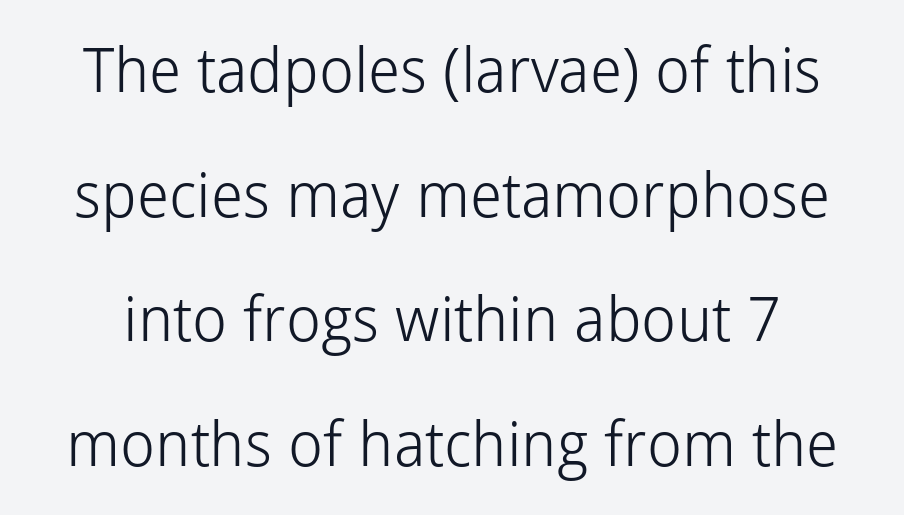
The rendering shows plain stroke endings on the letterforms — a sans-serif design. Look at the tracking — it's just the regular setting, nothing added. The gap between lines stays unmarked. Posture: vertical.
